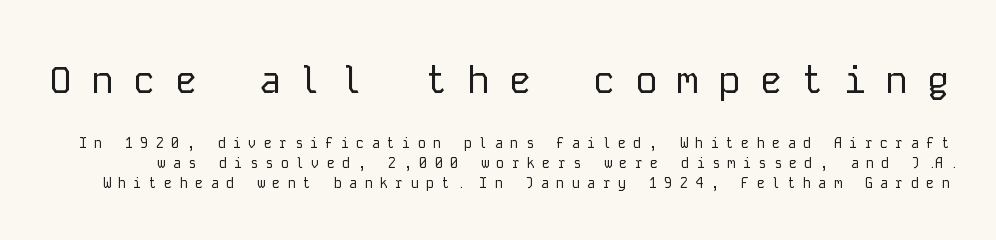
Here the first block reads like a headline and the second like body copy. I'd call this a sans setting — the letters go barefoot. Each row of text sits above clean, open space. Fixed-width glyphs throughout — classic coding-font behaviour. The line texture is sparse and dotted thanks to wide tracking. Is there any slant? The stems are plumb.
